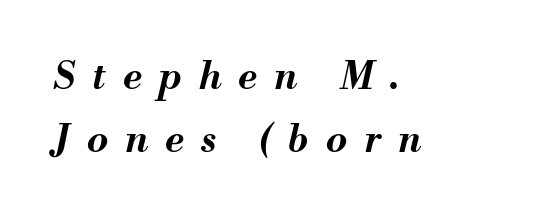
You could not count columns in this text — the font is proportionally spaced. Vertically, the passage feels balanced, rows spaced as you'd expect. Weight check: bold — yes, fully. Descender tails drop into unmarked territory.
